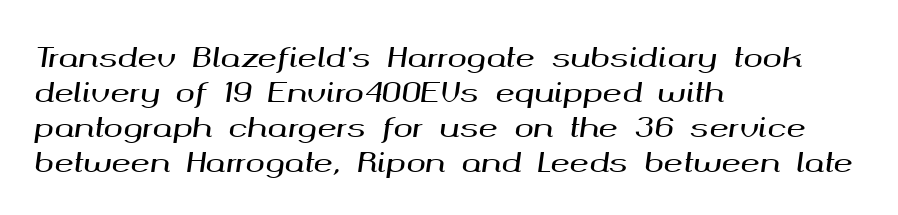
{"italic": "yes", "lean": "right", "slant_degrees": 8, "underline": "no", "align": "left", "line_spacing": "normal", "line_spacing_ratio": 1.35, "letter_spacing": "normal", "letter_spacing_em": 0.0, "glyph_px": 26}
